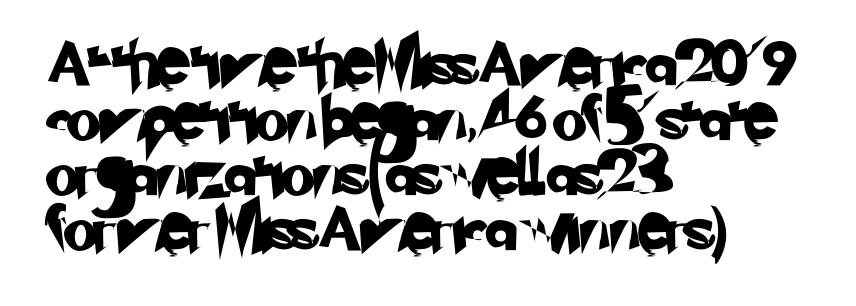
{"serif": "no", "width": "normal", "stroke_contrast": "low", "x_height": "small", "monospaced": "no", "underline": "no", "align": "left", "line_spacing": "normal", "line_spacing_ratio": 1.25, "letter_spacing": "normal", "letter_spacing_em": 0.0, "glyph_px": 44}
